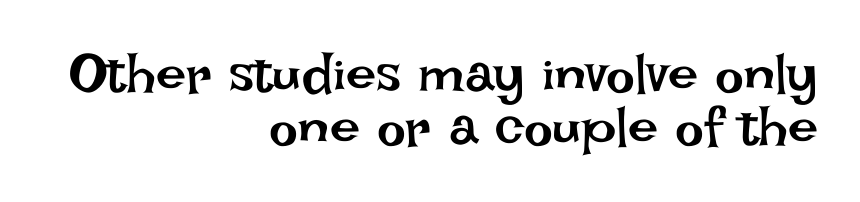
{"italic": "no", "bold": "no", "weight": "regular", "width": "normal", "stroke_contrast": "low", "x_height": "large", "monospaced": "no", "underline": "no", "align": "right", "line_spacing": "tight", "line_spacing_ratio": 0.99, "letter_spacing": "normal", "letter_spacing_em": 0.0, "glyph_px": 54}
